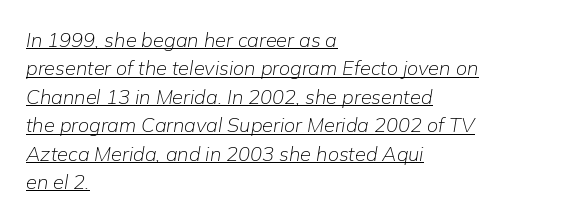
Q: Is the text bold? A: No.
Q: Is the text italic (slanted)? A: Yes, it leans right by about 9 degrees.
Q: Is the text underlined? A: Yes.
Q: How is the paragraph aligned? A: Left-aligned.
Q: Is the spacing between letters normal or unusually wide? A: Normal.
Q: Is the spacing between lines tight, normal or loose? A: Normal.
